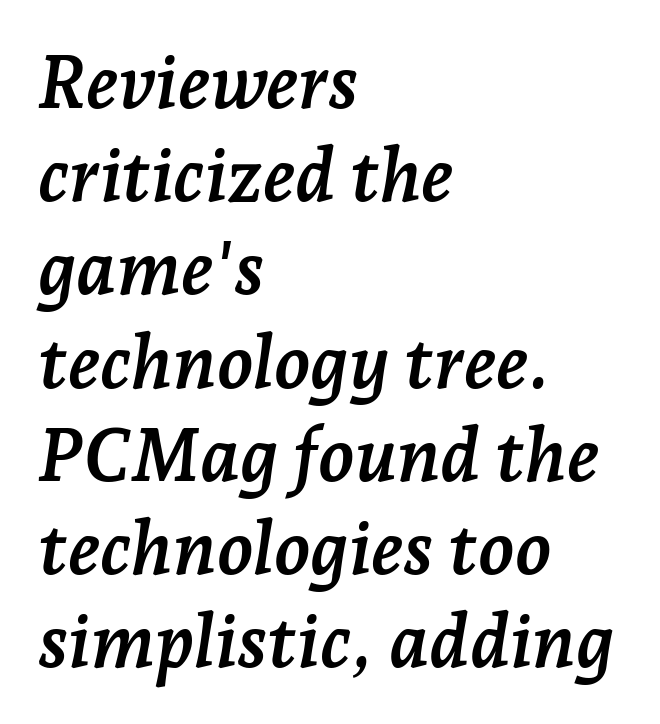
The image shows 74 px semibold serif type, italic (leaning right); set left-aligned, normal line spacing (1.26x), normal letter spacing, not underlined; low stroke contrast and a medium x-height.
